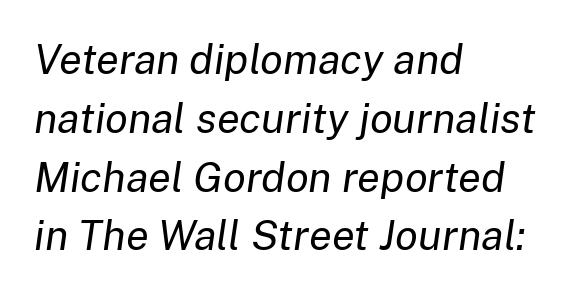
Q: Is the text bold? A: No.
Q: Is the text italic (slanted)? A: Yes, it leans right by about 8 degrees.
Q: Is the text underlined? A: No.
Q: How is the paragraph aligned? A: Left-aligned.
Q: Is the spacing between letters normal or unusually wide? A: Normal.
Q: Is the spacing between lines tight, normal or loose? A: Normal.
Q: Width (condensed, normal, or wide)? A: Normal.
Q: Stroke contrast? A: Low.
Q: x-height? A: Medium.
Q: Monospaced? A: No.
